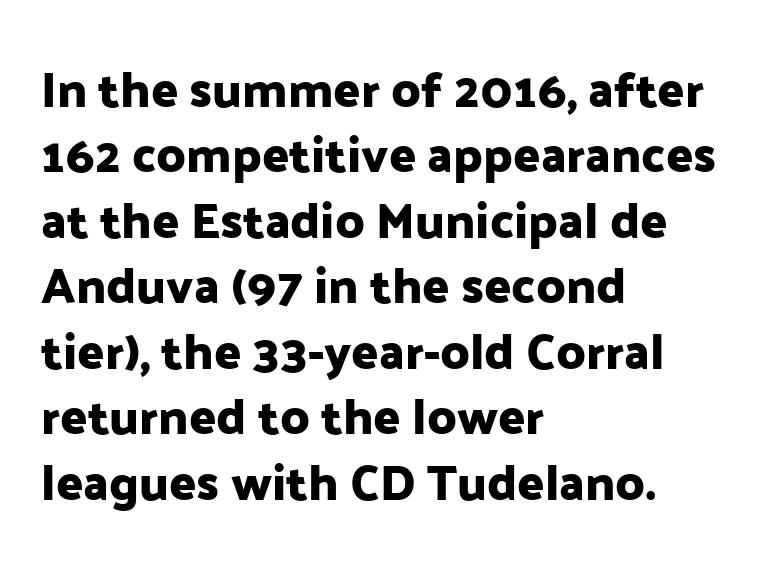
In terms of leading, this rendering sits right in the middle. Font category for this specimen: sans-serif. Descenders hang freely into open space. Tall strokes in this sample are plumb rather than angled.
